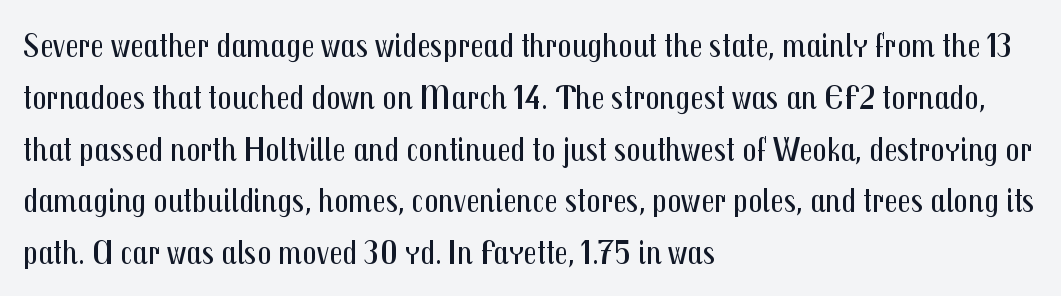
The rendering uses natural spacing where letterforms have individual widths. Unmarked baselines from the first word to the last. No extra tracking has been applied to these lines. The letters stand straight up with perfectly vertical stems. Successive baselines arrive at the customary interval. Every row of glyphs begins at an identical x-position on the left.
